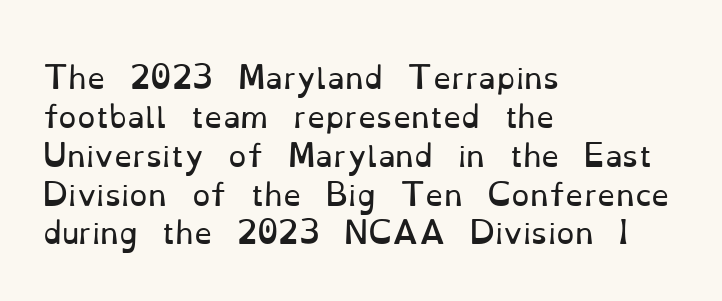
Weight class: somewhere from thin through regular. Old-style or modern, the face here clearly has serifs. The passage shown is typed in a proportional face where columns would drift. This sample is left-justified, so line endings fall wherever the words run out. Is the letter spacing exaggerated? No — it looks like the ordinary default.
